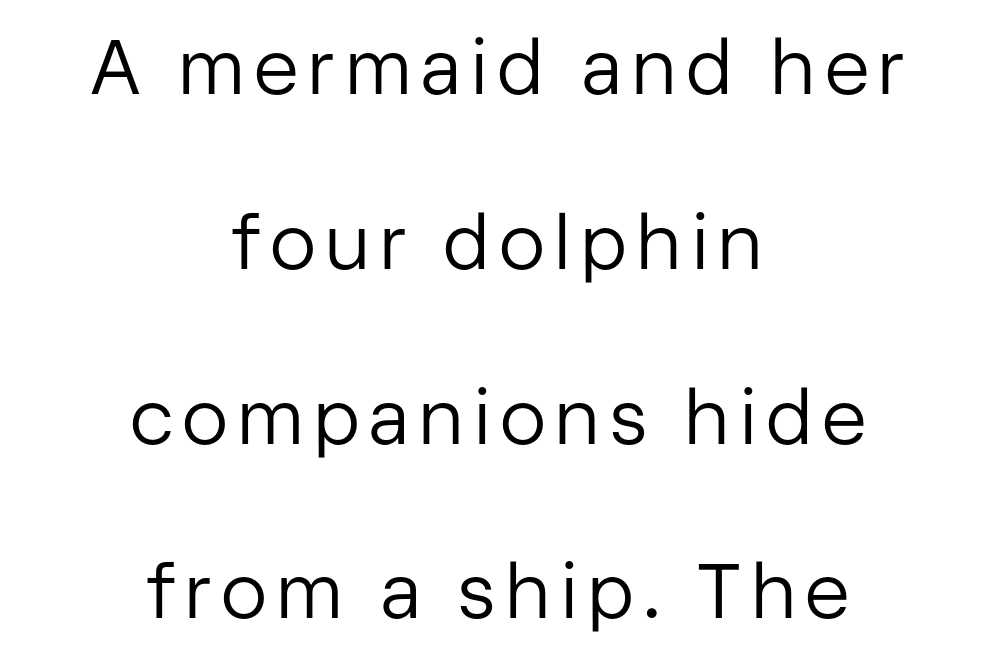
Q: Is the text bold? A: No.
Q: Is the text italic (slanted)? A: No, it is upright.
Q: Is the typeface a serif or a sans-serif typeface? A: Sans-serif.
Q: Is the text underlined? A: No.
Q: How is the paragraph aligned? A: Centered.
Q: Is the spacing between lines tight, normal or loose? A: Loose.
Q: Width (condensed, normal, or wide)? A: Normal.
Q: Stroke contrast? A: Low.
Q: x-height? A: Medium.
Q: Monospaced? A: No.
